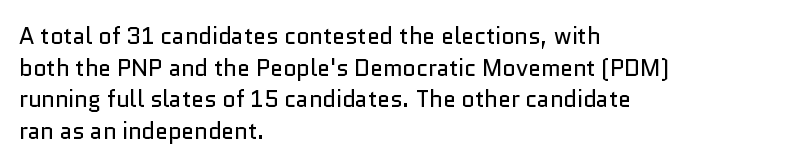
{"italic": "no", "bold": "no", "underline": "no", "align": "left", "line_spacing": "normal", "line_spacing_ratio": 1.37, "letter_spacing": "normal", "letter_spacing_em": 0.0, "glyph_px": 23}
